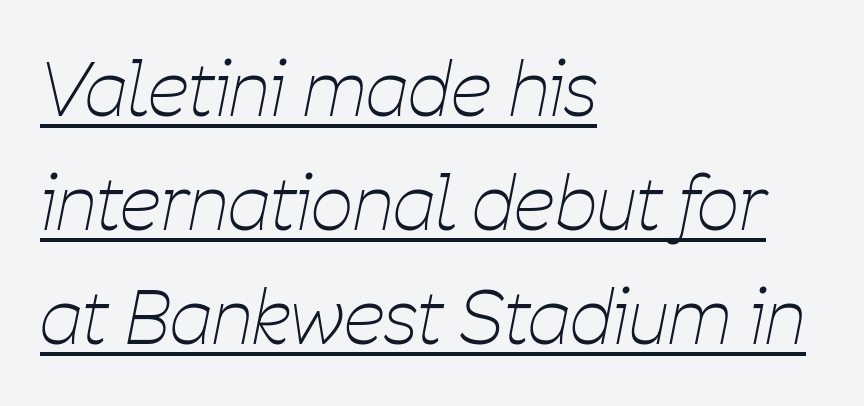
Q: Is the text bold? A: No.
Q: Is the text italic (slanted)? A: Yes, it leans right by about 11 degrees.
Q: Is the text underlined? A: Yes.
Q: How is the paragraph aligned? A: Left-aligned.
Q: Is the spacing between letters normal or unusually wide? A: Normal.
Q: Is the spacing between lines tight, normal or loose? A: Normal.
Q: Width (condensed, normal, or wide)? A: Condensed.
Q: Stroke contrast? A: Low.
Q: x-height? A: Medium.
Q: Monospaced? A: No.
